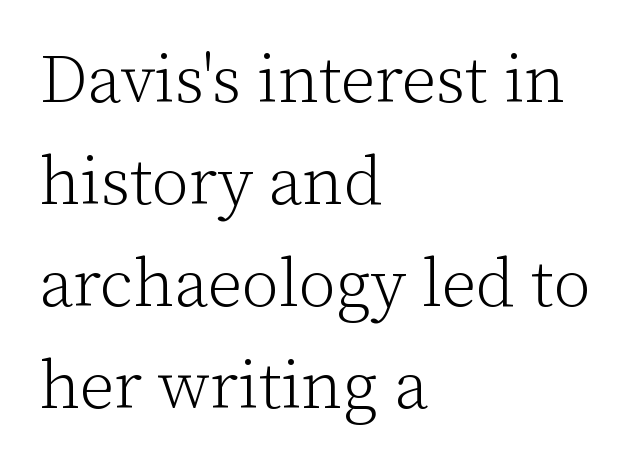
The image shows 68 px light serif type, upright; set left-aligned, normal line spacing (1.5x), normal letter spacing, not underlined; low stroke contrast and a medium x-height.
